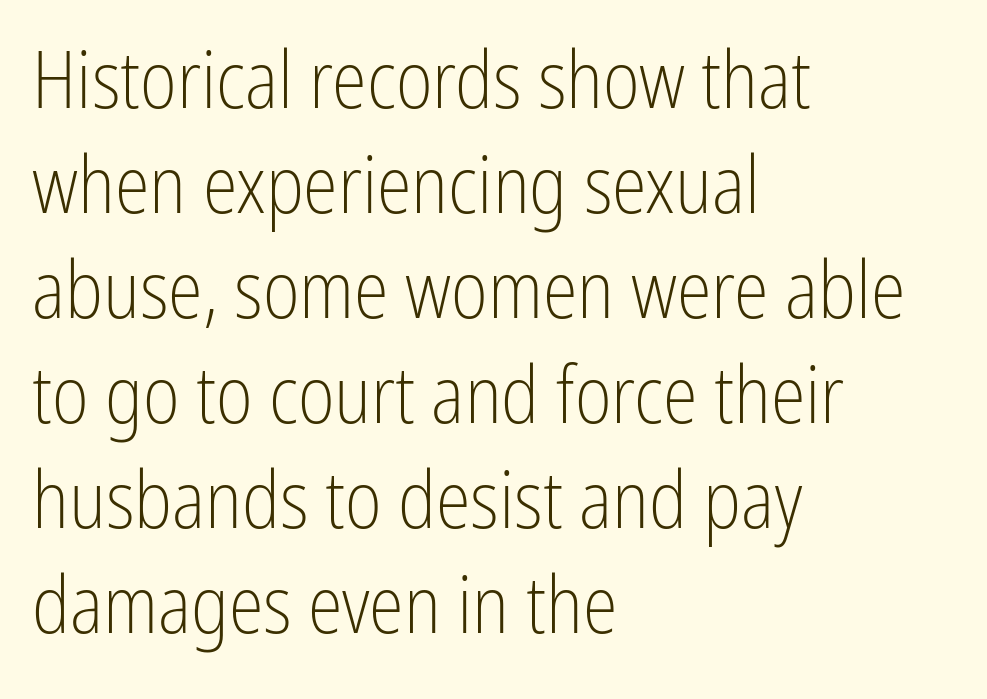
Posture: vertical. Vertically, the passage feels balanced, rows spaced as you'd expect. Nobody touched the tracking dial on this one. Caption: multi-line text, flush left, ragged right. The typesetting does not lean heavy: it is not bold. The type family on display is of the sans-serif kind.
